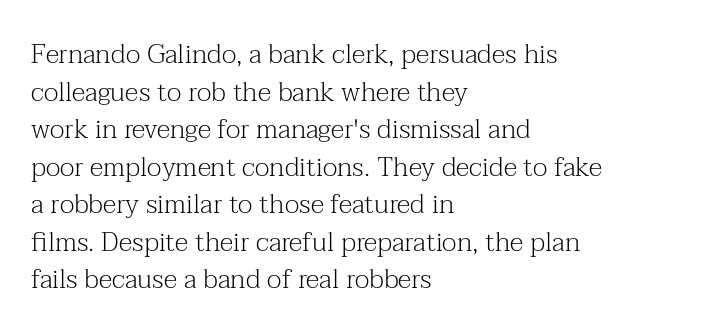
{"italic": "no", "bold": "no", "underline": "no", "align": "left", "line_spacing": "normal", "line_spacing_ratio": 1.39, "letter_spacing": "normal", "letter_spacing_em": 0.0, "glyph_px": 27}
